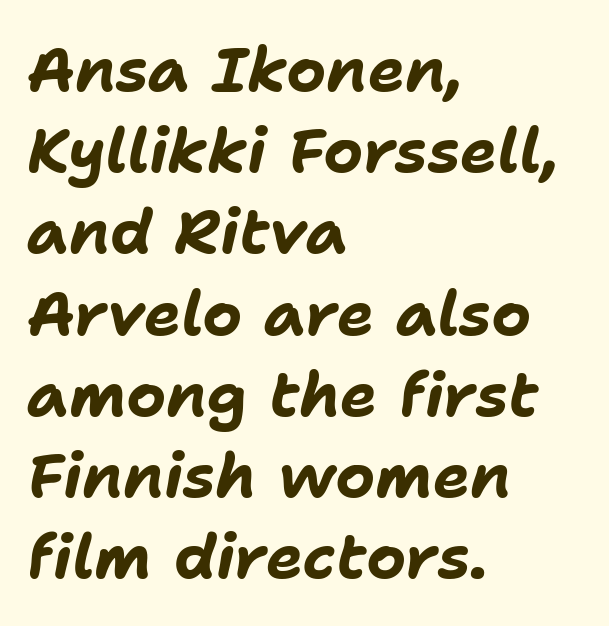
The image shows 62 px bold type, italic (leaning right); set left-aligned, normal line spacing (1.31x), normal letter spacing, not underlined; low stroke contrast and a medium x-height.
